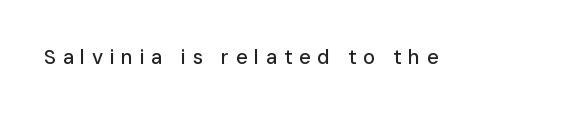
The image shows 20 px text type, upright; set unusually wide letter spacing (+0.33 em), not underlined.
